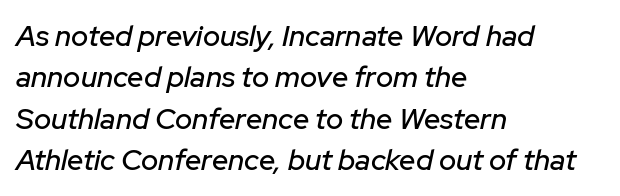
Q: Is the text italic (slanted)? A: Yes, it leans right by about 12 degrees.
Q: Is the text underlined? A: No.
Q: How is the paragraph aligned? A: Left-aligned.
Q: Is the spacing between letters normal or unusually wide? A: Normal.
Q: Is the spacing between lines tight, normal or loose? A: Normal.
Q: Width (condensed, normal, or wide)? A: Normal.
Q: Stroke contrast? A: Low.
Q: x-height? A: Medium.
Q: Monospaced? A: No.
